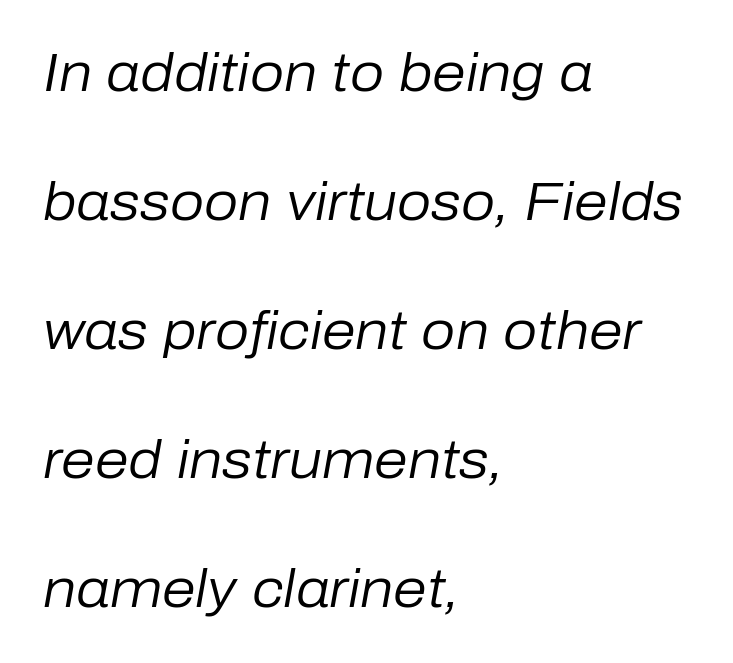
{"italic": "yes", "lean": "right", "slant_degrees": 10, "bold": "no", "weight": "regular", "width": "normal", "stroke_contrast": "low", "x_height": "medium", "monospaced": "no", "underline": "no", "align": "left", "line_spacing": "loose", "line_spacing_ratio": 2.39, "letter_spacing": "normal", "letter_spacing_em": 0.0, "glyph_px": 54}
